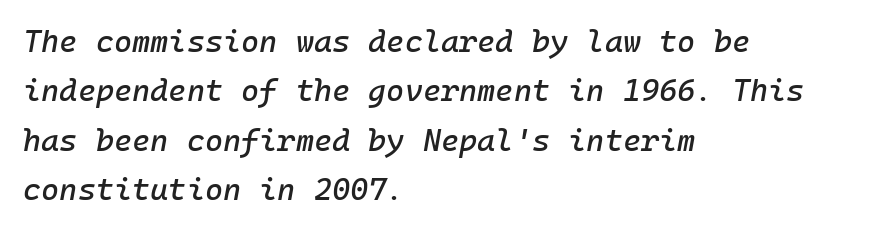
{"italic": "yes", "lean": "right", "slant_degrees": 10, "width": "normal", "stroke_contrast": "low", "x_height": "medium", "underline": "no", "align": "left", "line_spacing": "normal", "line_spacing_ratio": 1.59, "letter_spacing": "normal", "letter_spacing_em": 0.0, "glyph_px": 31}
